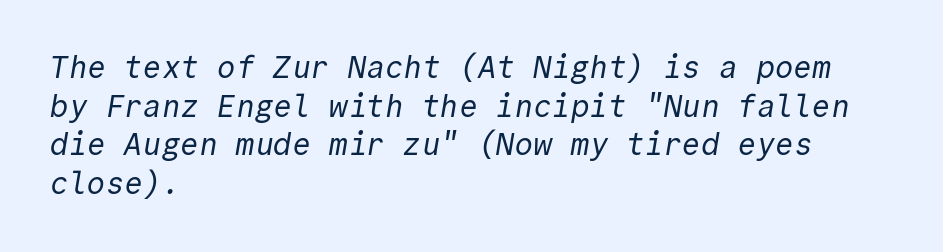
{"serif": "no", "bold": "no", "weight": "regular", "width": "normal", "x_height": "medium", "monospaced": "yes", "underline": "no", "align": "left", "line_spacing": "normal", "line_spacing_ratio": 1.25, "letter_spacing": "normal", "letter_spacing_em": 0.0, "glyph_px": 31}
